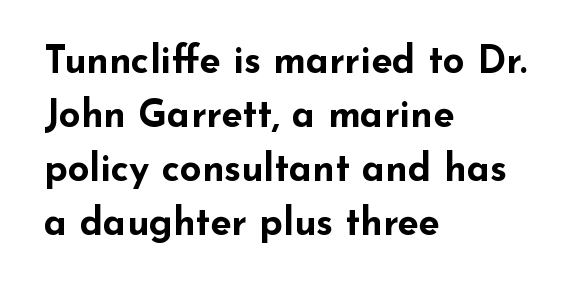
{"serif": "no", "italic": "no", "bold": "yes", "weight": "bold", "width": "wide", "stroke_contrast": "low", "x_height": "small", "monospaced": "no", "underline": "no", "align": "left", "line_spacing": "normal", "line_spacing_ratio": 1.42, "letter_spacing": "normal", "letter_spacing_em": 0.0, "glyph_px": 38}
